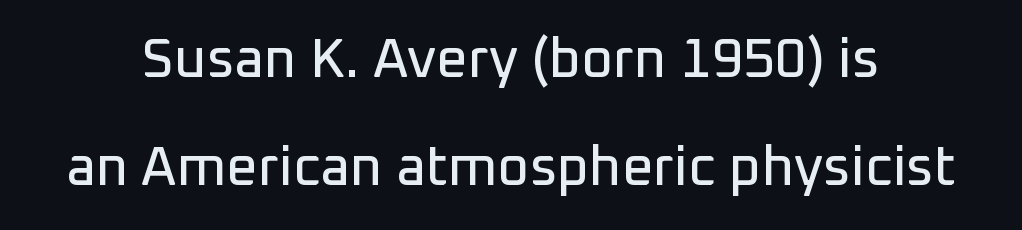
Q: Is the text italic (slanted)? A: No, it is upright.
Q: Is the typeface a serif or a sans-serif typeface? A: Sans-serif.
Q: Is the text underlined? A: No.
Q: How is the paragraph aligned? A: Centered.
Q: Is the spacing between letters normal or unusually wide? A: Normal.
Q: Is the spacing between lines tight, normal or loose? A: Loose.
Q: Width (condensed, normal, or wide)? A: Normal.
Q: Stroke contrast? A: Low.
Q: x-height? A: Medium.
Q: Monospaced? A: No.
